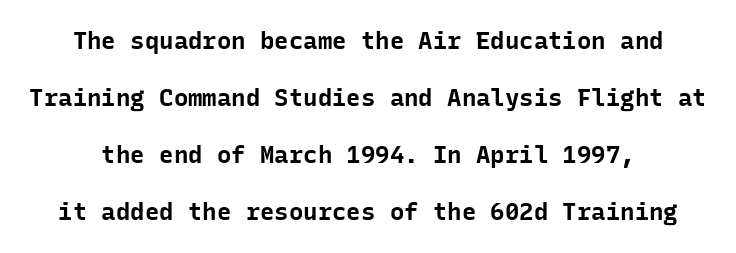
{"italic": "no", "bold": "yes", "underline": "no", "line_spacing": "loose", "line_spacing_ratio": 2.38, "letter_spacing": "normal", "letter_spacing_em": 0.0, "glyph_px": 24}
